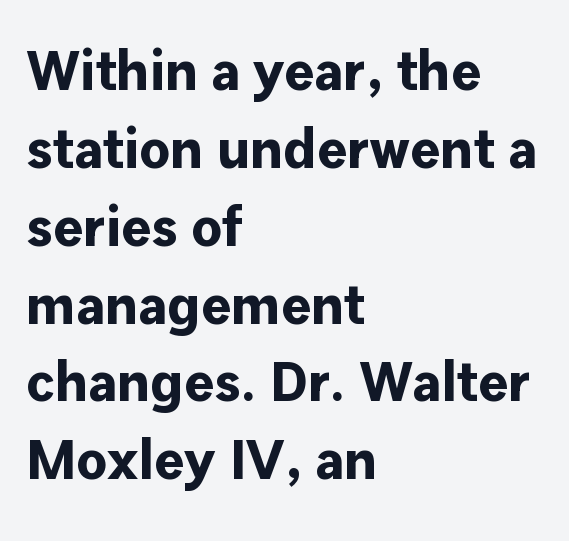
Q: Is the text bold? A: Yes.
Q: Is the text italic (slanted)? A: No, it is upright.
Q: Is the typeface a serif or a sans-serif typeface? A: Sans-serif.
Q: Is the text underlined? A: No.
Q: How is the paragraph aligned? A: Left-aligned.
Q: Is the spacing between letters normal or unusually wide? A: Normal.
Q: Is the spacing between lines tight, normal or loose? A: Normal.
Q: Width (condensed, normal, or wide)? A: Normal.
Q: Stroke contrast? A: Low.
Q: x-height? A: Medium.
Q: Monospaced? A: No.
